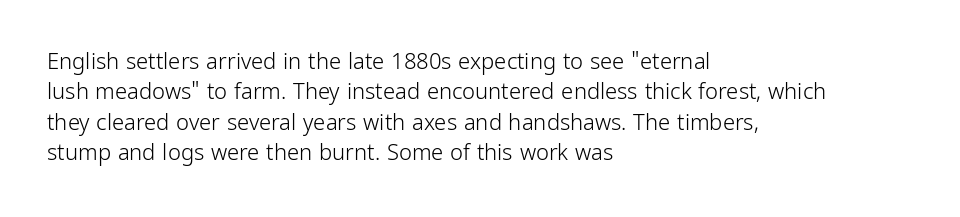
Q: Is the text bold? A: No.
Q: Is the text italic (slanted)? A: No, it is upright.
Q: Is the text underlined? A: No.
Q: How is the paragraph aligned? A: Left-aligned.
Q: Is the spacing between letters normal or unusually wide? A: Normal.
Q: Is the spacing between lines tight, normal or loose? A: Normal.
